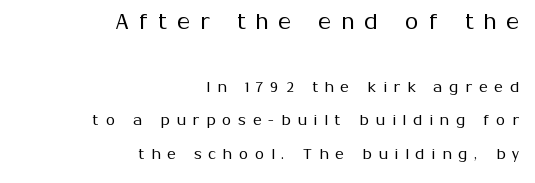
Q: Is the text bold? A: No.
Q: Is the text italic (slanted)? A: No, it is upright.
Q: Is the text underlined? A: No.
Q: How is the paragraph aligned? A: Right-aligned.
Q: Is the spacing between letters normal or unusually wide? A: Unusually wide.
Q: Is the spacing between lines tight, normal or loose? A: Loose.
Q: Which block of text is set in a larger size, the first (top) or the second (bottom)? A: The first (top) one.
